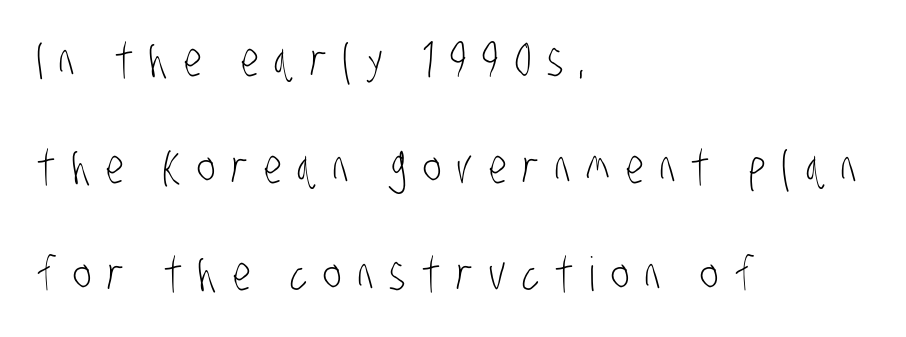
Letter spacing: wide. Serif or sans? Sans — the stroke terminals are bare. If you measured baseline to baseline, you'd find a long distance. Here the designer chose a conventional face with non-uniform glyph widths. Vertical stems look standard width or narrower in stroke.
